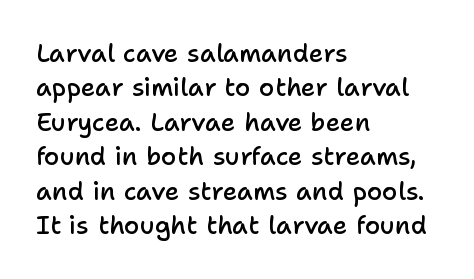
Q: Is the text bold? A: Semi-bold.
Q: Is the text italic (slanted)? A: No, it is upright.
Q: Is the text underlined? A: No.
Q: How is the paragraph aligned? A: Left-aligned.
Q: Is the spacing between letters normal or unusually wide? A: Normal.
Q: Is the spacing between lines tight, normal or loose? A: Normal.
